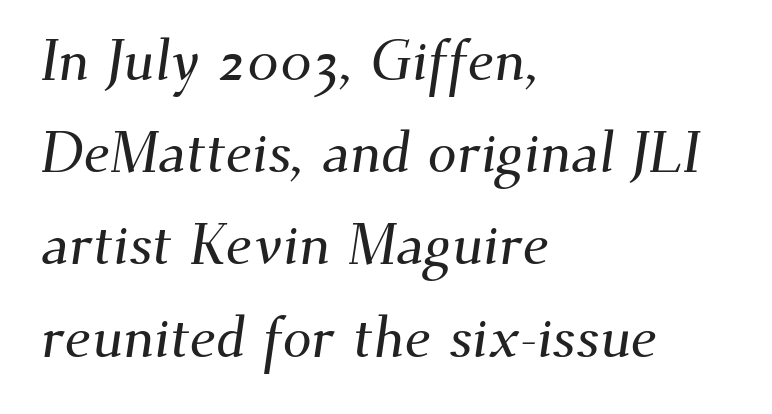
{"serif": "yes", "width": "normal", "stroke_contrast": "medium", "x_height": "small", "monospaced": "no", "underline": "no", "align": "left", "line_spacing": "normal", "line_spacing_ratio": 1.59, "letter_spacing": "normal", "letter_spacing_em": 0.0, "glyph_px": 58}
